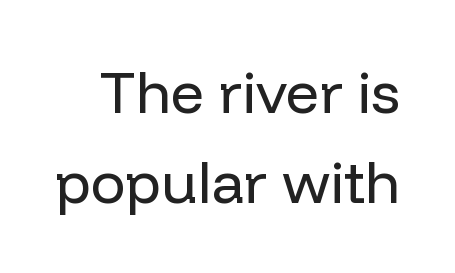
The image shows 58 px regular-weight sans-serif type, upright; set normal line spacing (1.55x), normal letter spacing, not underlined; low stroke contrast and a medium x-height.
